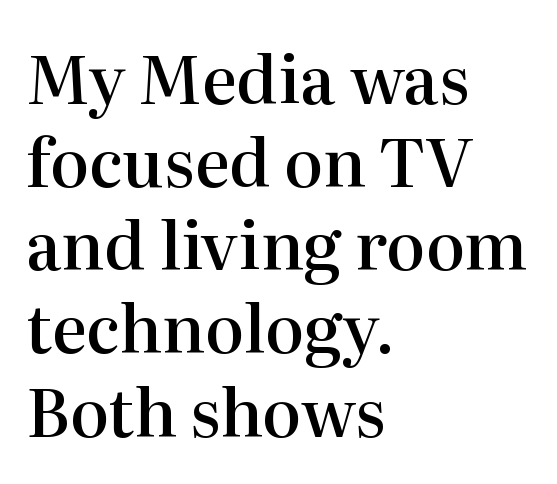
The image shows 66 px semibold serif type, upright; set left-aligned, normal line spacing (1.26x), normal letter spacing, not underlined; high stroke contrast and a medium x-height.
